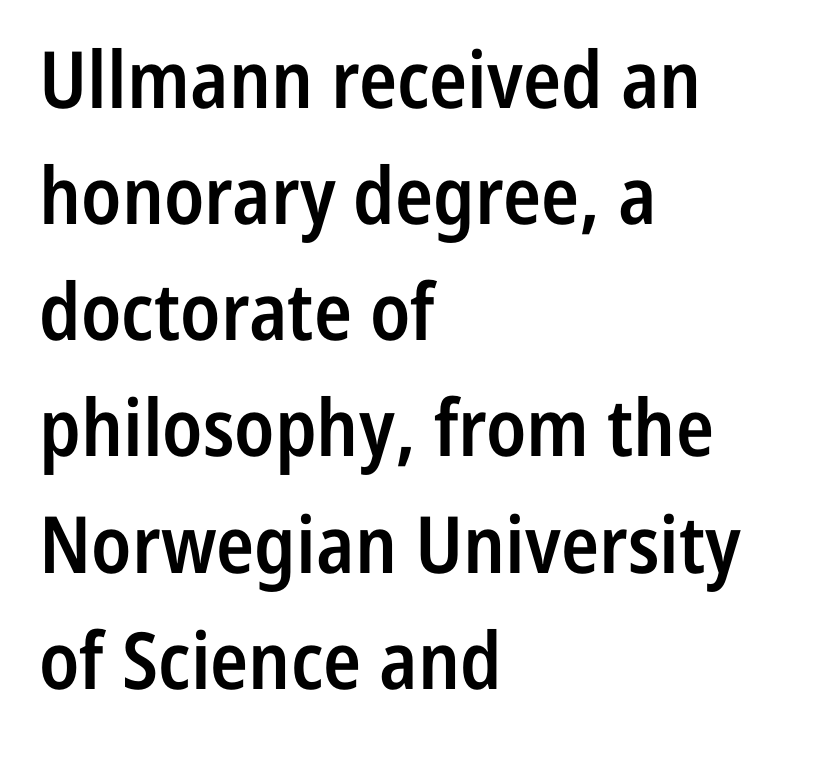
A typesetter would call this proportional, since set widths differ per character. The type is set solid horizontally, with unmodified tracking. The words here are not underlined. Bold? Not quite — semibold, heavier than regular but stopping short. Posture: straight, roman, zero tilt.
